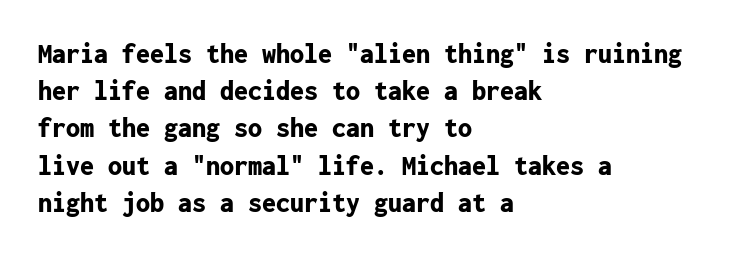
{"serif": "no", "italic": "no", "bold": "yes", "weight": "bold", "width": "normal", "stroke_contrast": "low", "x_height": "medium", "monospaced": "yes", "underline": "no", "align": "left", "line_spacing": "normal", "line_spacing_ratio": 1.33, "letter_spacing": "normal", "letter_spacing_em": 0.0, "glyph_px": 28}
